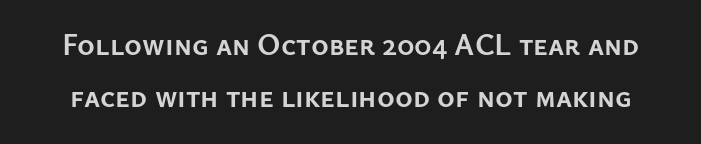
In terms of letterspacing, this is plain default setting. Chunky letters — that's bold for sure. The rendering shows plain stroke endings on the letterforms — a sans-serif design. The lettering holds an erect, upright posture throughout.
